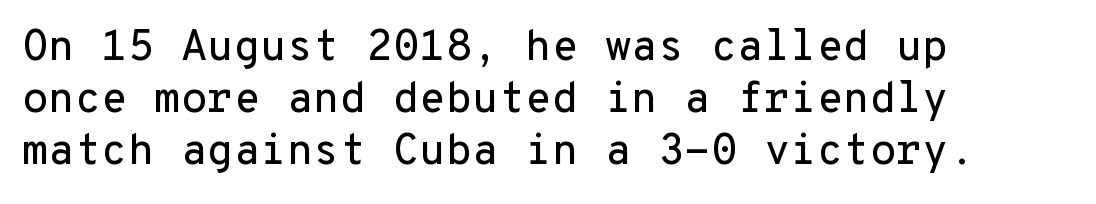
The image shows 43 px sans-serif type, upright, monospaced; set left-aligned, line spacing 1.21x, normal letter spacing, not underlined; low stroke contrast and a medium x-height.
